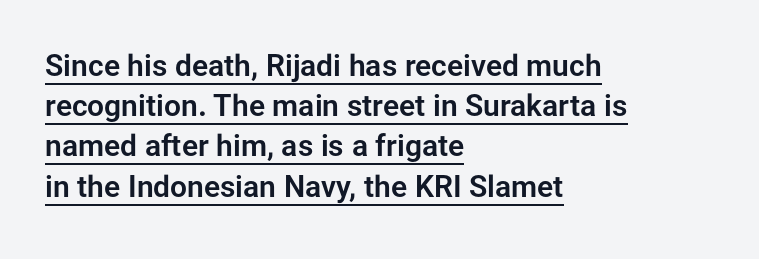
Q: Is the text italic (slanted)? A: No, it is upright.
Q: Is the typeface a serif or a sans-serif typeface? A: Sans-serif.
Q: Is the text underlined? A: Yes.
Q: How is the paragraph aligned? A: Left-aligned.
Q: Is the spacing between letters normal or unusually wide? A: Normal.
Q: Is the spacing between lines tight, normal or loose? A: Normal.
Q: Width (condensed, normal, or wide)? A: Normal.
Q: Stroke contrast? A: Low.
Q: x-height? A: Medium.
Q: Monospaced? A: No.
